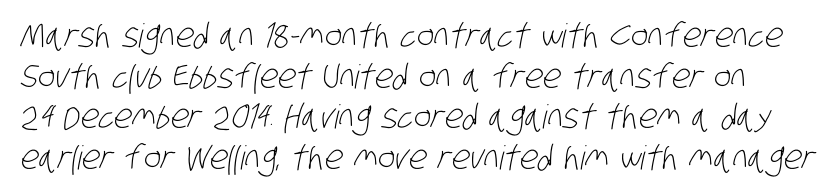
{"serif": "no", "bold": "no", "weight": "light", "width": "condensed", "stroke_contrast": "low", "x_height": "large", "monospaced": "no", "underline": "no", "line_spacing_ratio": 1.23, "letter_spacing": "normal", "letter_spacing_em": 0.0, "glyph_px": 33}
